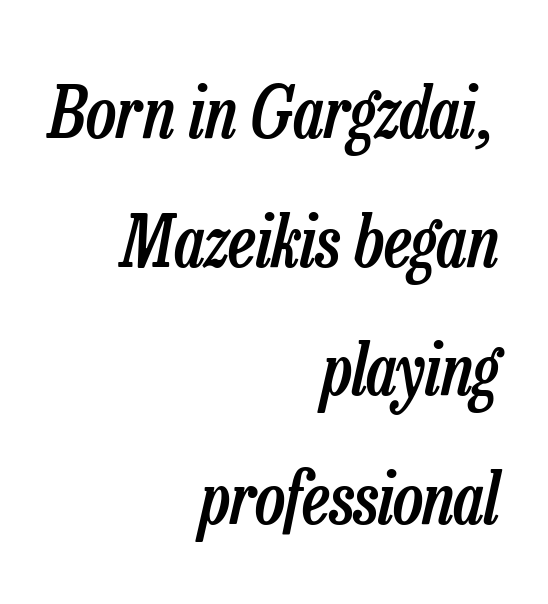
Q: Is the text bold? A: Semi-bold.
Q: Is the text italic (slanted)? A: Yes, it leans right by about 13 degrees.
Q: Is the text underlined? A: No.
Q: How is the paragraph aligned? A: Right-aligned.
Q: Is the spacing between letters normal or unusually wide? A: Normal.
Q: Width (condensed, normal, or wide)? A: Condensed.
Q: Stroke contrast? A: Low.
Q: x-height? A: Medium.
Q: Monospaced? A: No.
